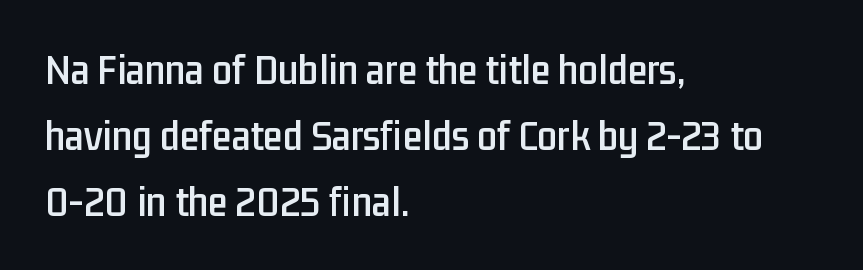
The image shows 44 px condensed sans-serif type, upright; set left-aligned, normal line spacing (1.5x), normal letter spacing, not underlined; low stroke contrast and a medium x-height.
